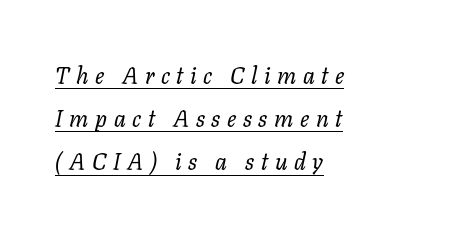
Weight: not bold — regular or lighter. The letters are spread apart with noticeably loose tracking. What decoration does the sample have? An underline. Compared with a centered layout, this one pins lines to the left instead. The text carries the slant typical of an italic or oblique font.
